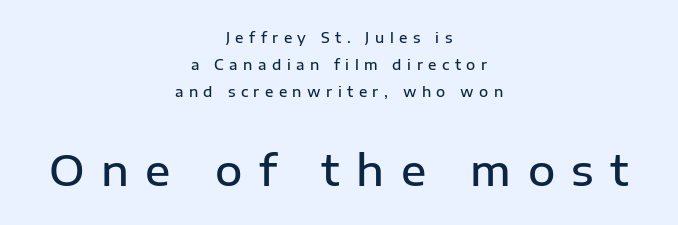
This is sans-serif lettering, the kind often seen on screens and signage. The designer dialed line spacing up above the default. Nope, not italic — everything's standing straight. Varying glyph widths throughout — classic text-font behaviour. Casual observation: everything's sitting right in the middle. Visually, the bottom section dominates because its glyphs are scaled up.
